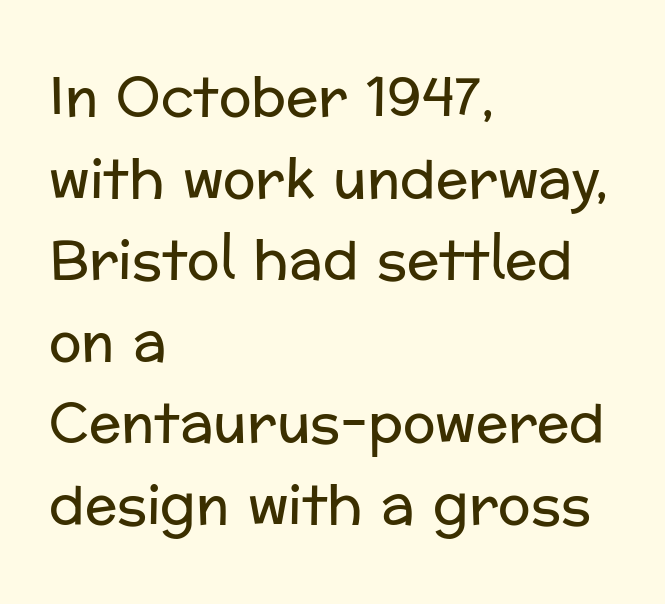
Q: Is the text bold? A: No.
Q: Is the text italic (slanted)? A: No, it is upright.
Q: Is the typeface a serif or a sans-serif typeface? A: Sans-serif.
Q: Is the text underlined? A: No.
Q: How is the paragraph aligned? A: Left-aligned.
Q: Is the spacing between letters normal or unusually wide? A: Normal.
Q: Is the spacing between lines tight, normal or loose? A: Normal.
Q: Width (condensed, normal, or wide)? A: Normal.
Q: Stroke contrast? A: Low.
Q: x-height? A: Medium.
Q: Monospaced? A: No.
